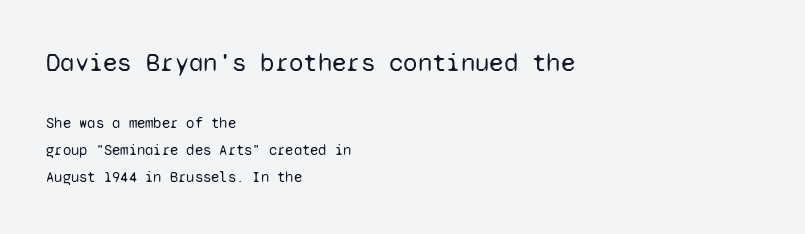
{"italic": "no", "bold": "no", "underline": "no", "align": "left", "line_spacing_ratio": 1.81, "letter_spacing": "normal", "letter_spacing_em": 0.0, "larger_block": "first", "size_ratio": 1.73, "glyph_px": 26}
